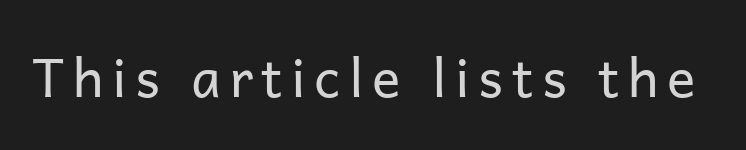
Here the designer chose a conventional face with non-uniform glyph widths. Nope, not italic — everything's standing straight. Bare-footed words on every line. Does the type have serifs? No, each stem ends abruptly. Weight: in the light-to-regular range.
